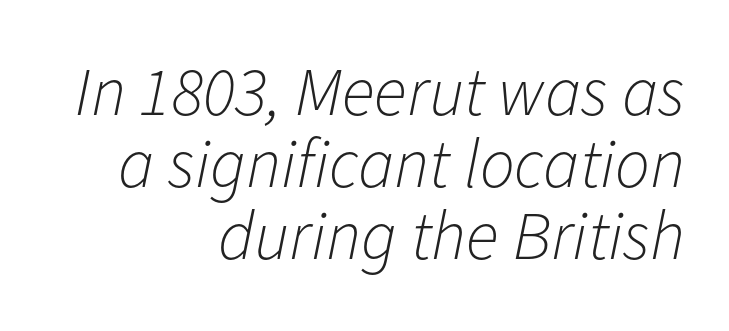
Q: Is the text bold? A: No.
Q: Is the text italic (slanted)? A: Yes, it leans right by about 11 degrees.
Q: Is the text underlined? A: No.
Q: How is the paragraph aligned? A: Right-aligned.
Q: Is the spacing between letters normal or unusually wide? A: Normal.
Q: Is the spacing between lines tight, normal or loose? A: Tight.
Q: Width (condensed, normal, or wide)? A: Normal.
Q: Stroke contrast? A: Low.
Q: x-height? A: Medium.
Q: Monospaced? A: No.
